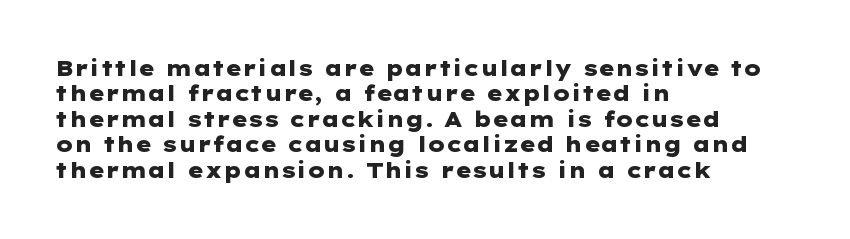
Q: Is the text bold? A: Yes.
Q: Is the text italic (slanted)? A: No, it is upright.
Q: Is the text underlined? A: No.
Q: How is the paragraph aligned? A: Left-aligned.
Q: Is the spacing between letters normal or unusually wide? A: Normal.
